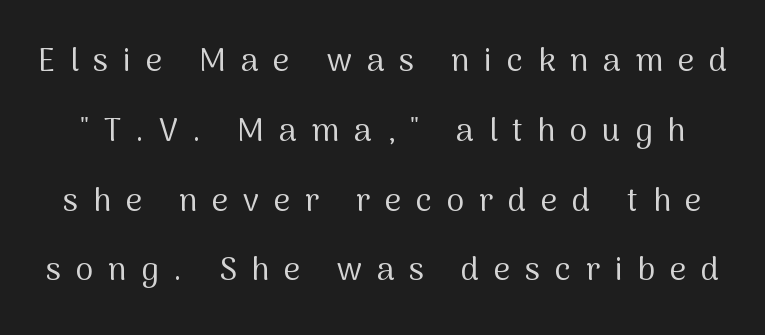
{"serif": "no", "italic": "no", "bold": "no", "weight": "regular", "width": "normal", "stroke_contrast": "medium", "x_height": "medium", "monospaced": "no", "underline": "no", "line_spacing": "loose", "line_spacing_ratio": 2.18, "letter_spacing": "wide", "letter_spacing_em": 0.46, "glyph_px": 32}
